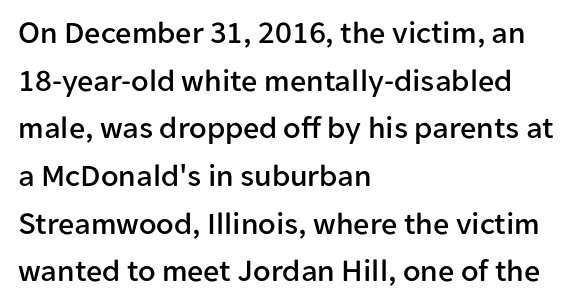
Q: Is the text italic (slanted)? A: No, it is upright.
Q: Is the typeface a serif or a sans-serif typeface? A: Sans-serif.
Q: Is the text underlined? A: No.
Q: How is the paragraph aligned? A: Left-aligned.
Q: Is the spacing between letters normal or unusually wide? A: Normal.
Q: Is the spacing between lines tight, normal or loose? A: Normal.
Q: Width (condensed, normal, or wide)? A: Normal.
Q: Stroke contrast? A: Low.
Q: x-height? A: Medium.
Q: Monospaced? A: No.
